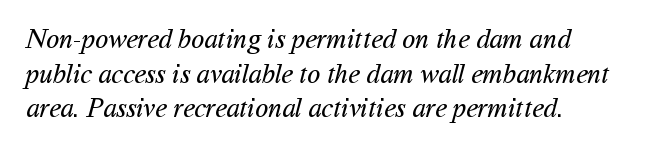
The image shows 27 px text type; set left-aligned, normal line spacing (1.28x), normal letter spacing, not underlined.
